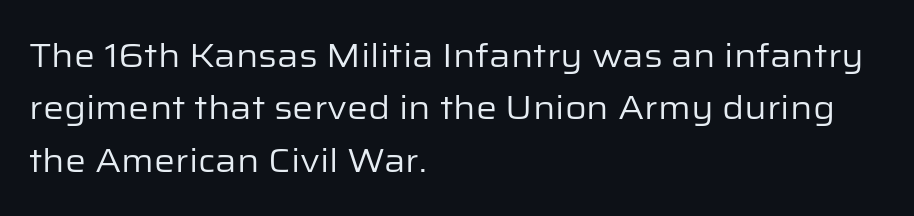
No extra ink here — the face is not bold. In terms of letterspacing, this is plain default setting. The words here are not underlined. A typesetter would call this leading conventional body-copy spacing.
